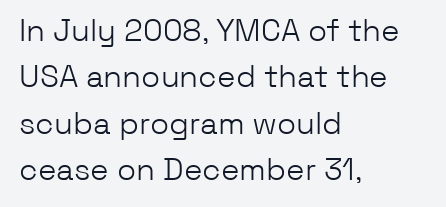
Q: Is the text bold? A: No.
Q: Is the text italic (slanted)? A: No, it is upright.
Q: Is the typeface a serif or a sans-serif typeface? A: Sans-serif.
Q: Is the text underlined? A: No.
Q: How is the paragraph aligned? A: Left-aligned.
Q: Is the spacing between letters normal or unusually wide? A: Normal.
Q: Is the spacing between lines tight, normal or loose? A: Normal.
Q: Width (condensed, normal, or wide)? A: Normal.
Q: Stroke contrast? A: Low.
Q: x-height? A: Medium.
Q: Monospaced? A: No.
